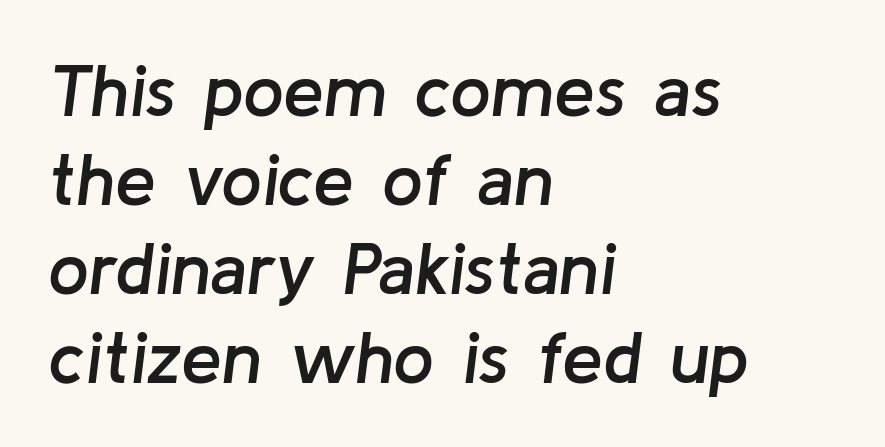
Q: Is the text bold? A: Semi-bold.
Q: Is the text italic (slanted)? A: Yes, it leans right by about 8 degrees.
Q: Is the text underlined? A: No.
Q: How is the paragraph aligned? A: Left-aligned.
Q: Is the spacing between letters normal or unusually wide? A: Normal.
Q: Width (condensed, normal, or wide)? A: Normal.
Q: Stroke contrast? A: Low.
Q: x-height? A: Medium.
Q: Monospaced? A: No.
